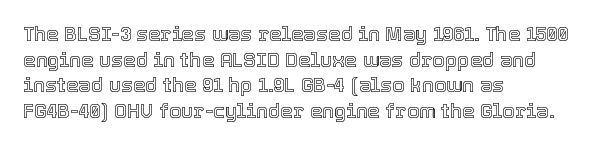
The image shows 20 px text type, upright; set left-aligned, normal line spacing (1.28x), normal letter spacing, not underlined.
